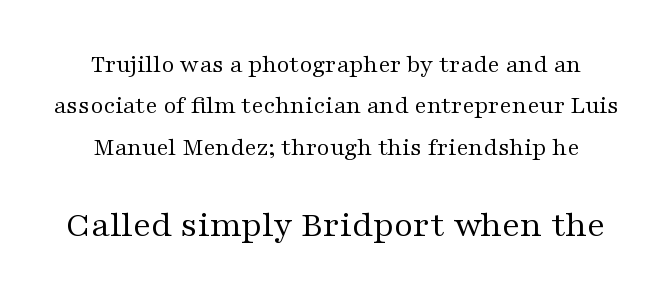
{"serif": "yes", "italic": "no", "bold": "no", "weight": "regular", "width": "wide", "stroke_contrast": "medium", "x_height": "medium", "monospaced": "no", "underline": "no", "line_spacing": "normal", "line_spacing_ratio": 1.66, "letter_spacing": "normal", "letter_spacing_em": 0.0, "larger_block": "second", "size_ratio": 1.48, "glyph_px": 37}
